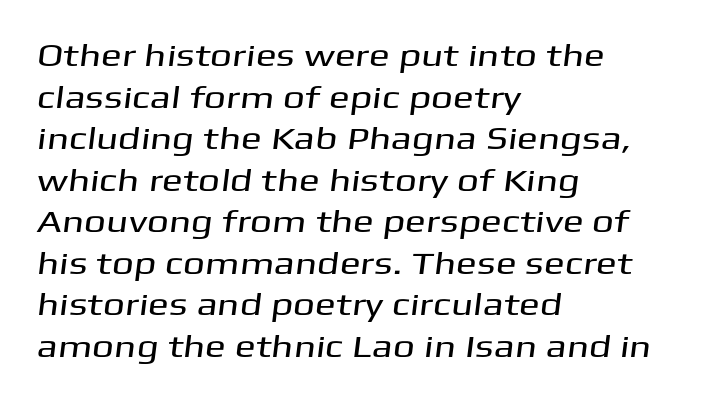
The image shows 31 px wide sans-serif type; set left-aligned, normal line spacing (1.34x), normal letter spacing, not underlined; medium stroke contrast and a medium x-height.
